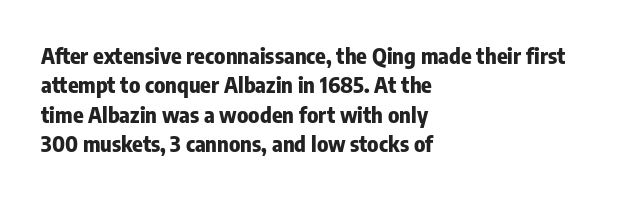
{"italic": "no", "bold": "yes", "underline": "no", "align": "left", "line_spacing": "normal", "line_spacing_ratio": 1.33, "letter_spacing": "normal", "letter_spacing_em": 0.0, "glyph_px": 22}
